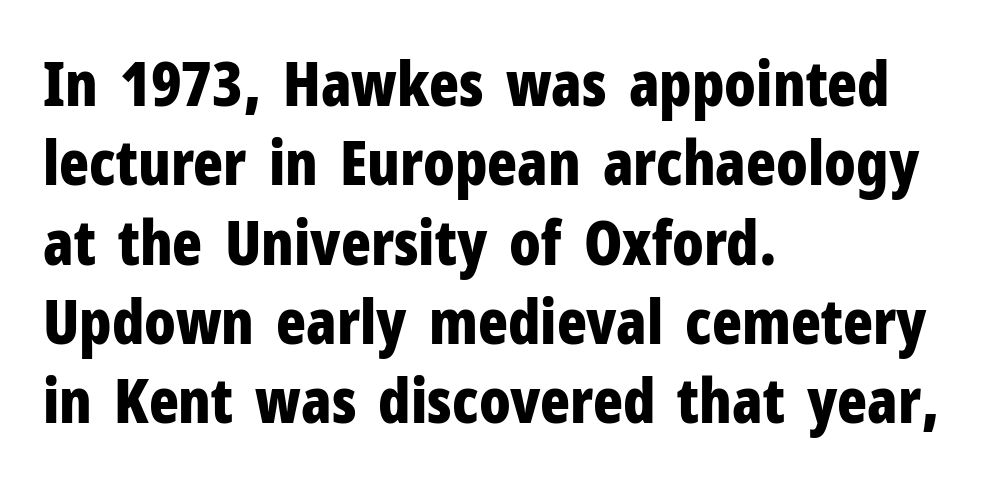
{"serif": "no", "italic": "no", "bold": "yes", "weight": "bold", "width": "condensed", "stroke_contrast": "low", "x_height": "medium", "monospaced": "no", "underline": "no", "align": "left", "line_spacing": "normal", "line_spacing_ratio": 1.28, "letter_spacing": "normal", "letter_spacing_em": 0.0, "glyph_px": 62}
